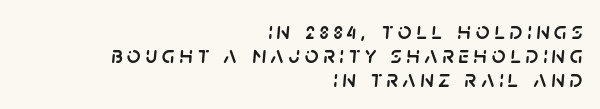
The image shows 24 px text type, italic (leaning right); set right-aligned, tight line spacing (0.99x), not underlined.
